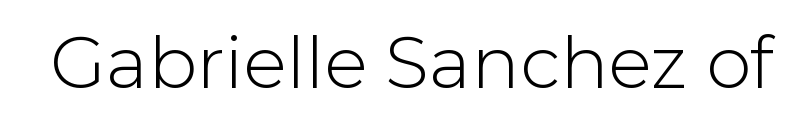
{"serif": "no", "italic": "no", "width": "normal", "stroke_contrast": "low", "x_height": "medium", "monospaced": "no", "underline": "no", "letter_spacing": "normal", "letter_spacing_em": 0.0, "glyph_px": 72}
